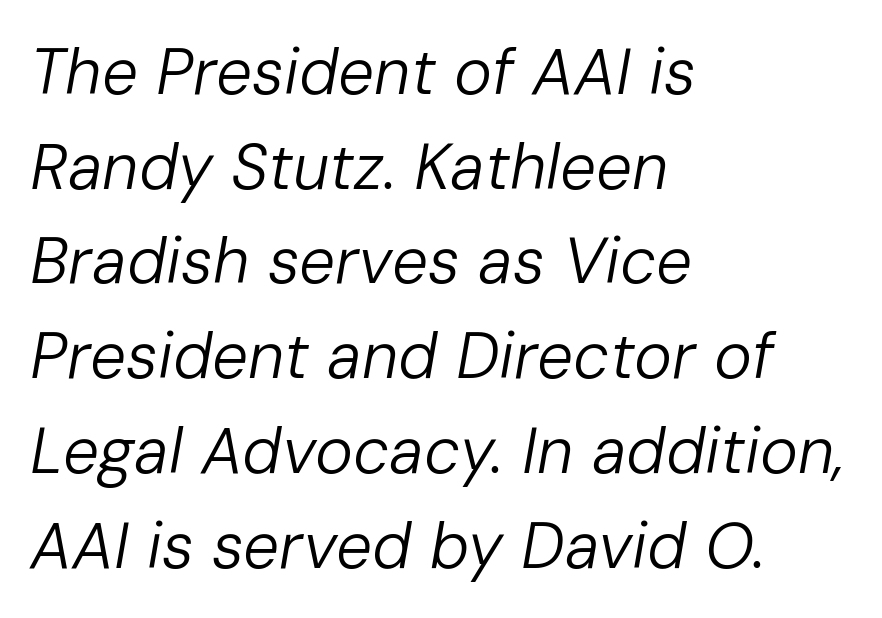
The axis of the letterforms is tilted away from vertical. Anything drawn beneath the words? Only blank space. Spacing verdict: proportional, widths tailored to each character. All the whitespace from short lines collects on the right.
